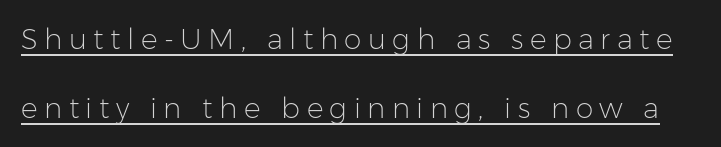
Honestly, the rows look like they've been pulled way apart. The letters are spread apart with noticeably loose tracking. Each line of the rendering has a horizontal stroke beneath the glyphs. Does the type have serifs? No, each stem ends abruptly. Nope, not italic — everything's standing straight. Ink coverage per letter is moderate at most.
